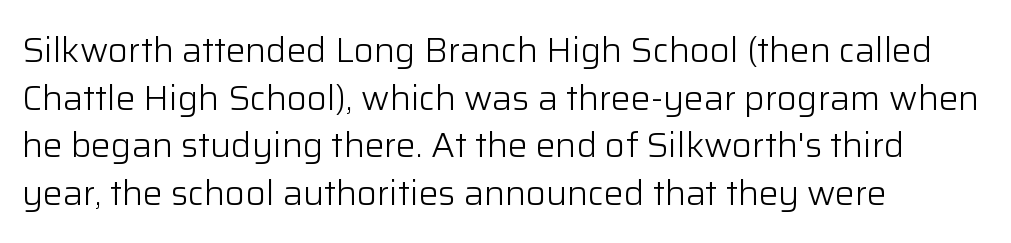
The lines in this sample share a left origin and differ only in where they stop. The area under the type is left untouched. Nope, not italic — everything's standing straight. The cut favours lightness, reaching ordinary text weight at its darkest.
